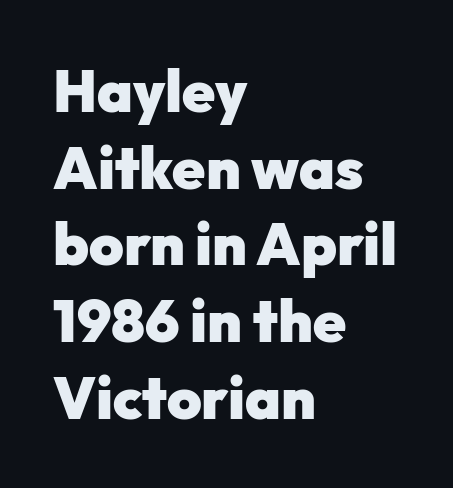
{"serif": "no", "italic": "no", "bold": "yes", "weight": "heavy", "width": "normal", "stroke_contrast": "low", "x_height": "medium", "monospaced": "no", "underline": "no", "align": "left", "line_spacing": "normal", "line_spacing_ratio": 1.3, "letter_spacing": "normal", "letter_spacing_em": 0.0, "glyph_px": 59}
